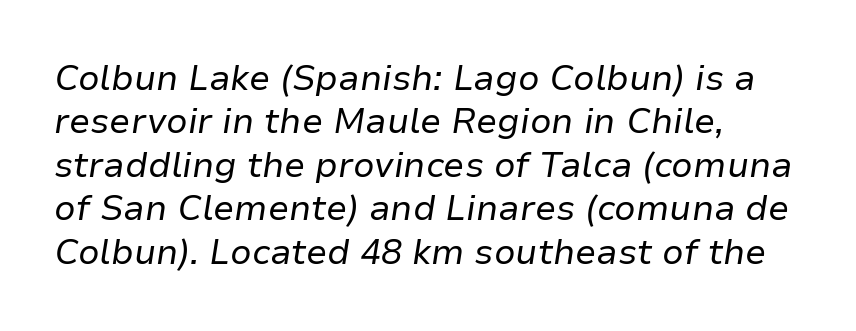
{"italic": "yes", "lean": "right", "slant_degrees": 9, "bold": "no", "weight": "regular", "width": "normal", "stroke_contrast": "low", "x_height": "medium", "monospaced": "no", "underline": "no", "align": "left", "line_spacing_ratio": 1.24, "letter_spacing": "normal", "letter_spacing_em": 0.0, "glyph_px": 35}
